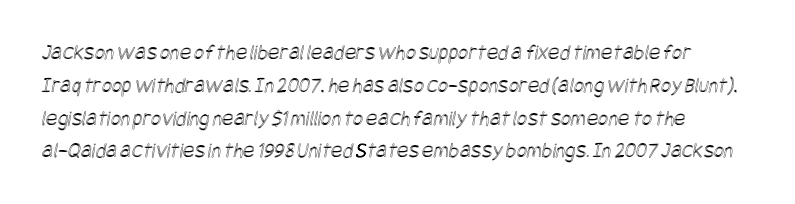
{"underline": "no", "line_spacing": "normal", "line_spacing_ratio": 1.49, "letter_spacing": "normal", "letter_spacing_em": 0.0, "glyph_px": 22}
